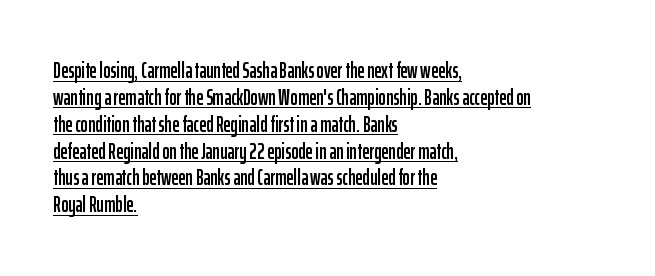
{"italic": "no", "underline": "yes", "align": "left", "line_spacing_ratio": 1.22, "letter_spacing": "normal", "letter_spacing_em": 0.0, "glyph_px": 22}
